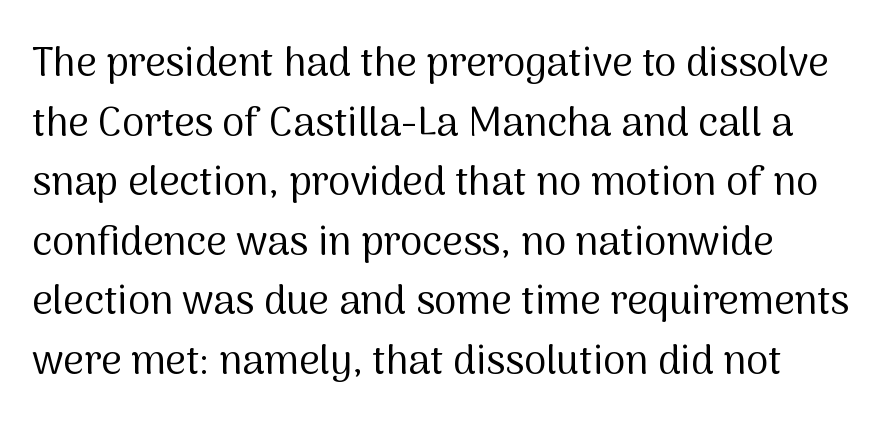
Q: Is the text bold? A: No.
Q: Is the text italic (slanted)? A: No, it is upright.
Q: Is the typeface a serif or a sans-serif typeface? A: Sans-serif.
Q: Is the text underlined? A: No.
Q: Is the spacing between letters normal or unusually wide? A: Normal.
Q: Is the spacing between lines tight, normal or loose? A: Normal.
Q: Width (condensed, normal, or wide)? A: Normal.
Q: Stroke contrast? A: Medium.
Q: x-height? A: Medium.
Q: Monospaced? A: No.
